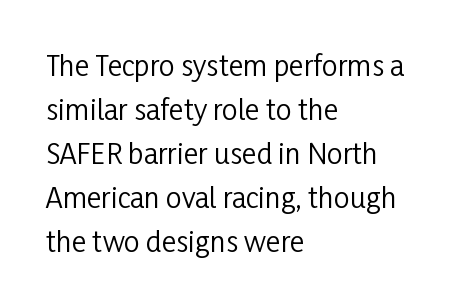
The image shows 28 px regular-weight, condensed sans-serif type, upright; set left-aligned, normal line spacing (1.57x), normal letter spacing, not underlined; low stroke contrast and a medium x-height.
